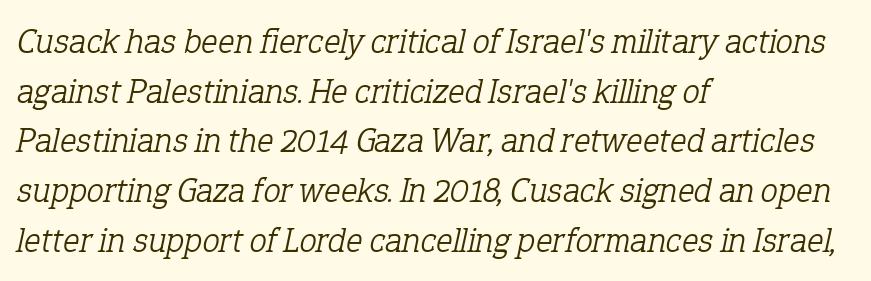
Q: Is the text bold? A: No.
Q: Is the text italic (slanted)? A: Yes, it leans right by about 12 degrees.
Q: Is the typeface a serif or a sans-serif typeface? A: Serif.
Q: Is the text underlined? A: No.
Q: How is the paragraph aligned? A: Left-aligned.
Q: Is the spacing between letters normal or unusually wide? A: Normal.
Q: Is the spacing between lines tight, normal or loose? A: Normal.
Q: Width (condensed, normal, or wide)? A: Normal.
Q: Stroke contrast? A: Low.
Q: x-height? A: Medium.
Q: Monospaced? A: No.
